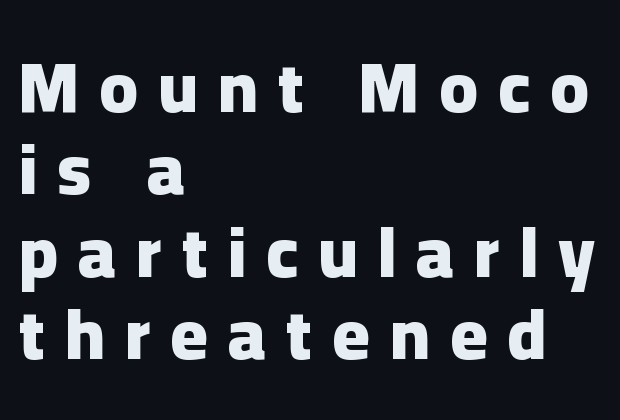
The image shows 71 px heavy sans-serif type, upright; set left-aligned, line spacing 1.16x, unusually wide letter spacing (+0.28 em), not underlined; low stroke contrast and a medium x-height.
